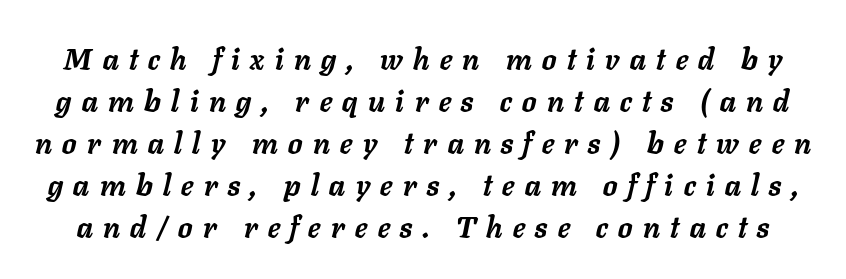
Q: Is the text bold? A: Yes.
Q: Is the text italic (slanted)? A: Yes, it leans right by about 11 degrees.
Q: Is the text underlined? A: No.
Q: Is the spacing between letters normal or unusually wide? A: Unusually wide.
Q: Is the spacing between lines tight, normal or loose? A: Normal.
Q: Width (condensed, normal, or wide)? A: Normal.
Q: Stroke contrast? A: Low.
Q: x-height? A: Medium.
Q: Monospaced? A: No.
